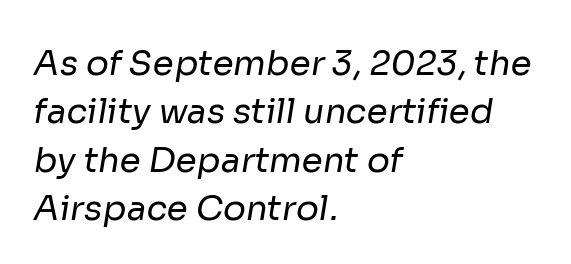
The image shows 34 px regular-weight sans-serif type; set left-aligned, normal line spacing (1.42x), normal letter spacing, not underlined; low stroke contrast and a medium x-height.
